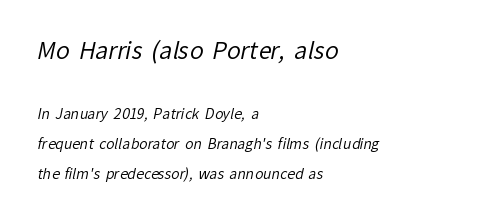
Loosely led — the rows are spread out. Letters rest on an invisible, unmarked baseline. Ink coverage per letter is moderate at most. Students, note that the glyphs here touch the page at normal intervals. Which chunk is bigger? The first one — the top block dwarfs the bottom.
